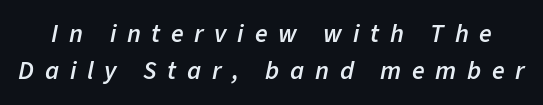
The image shows 26 px text type, italic (leaning right); set normal line spacing (1.43x), unusually wide letter spacing (+0.41 em), not underlined.
